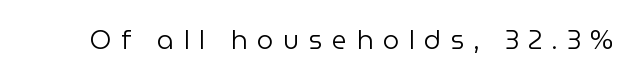
{"italic": "no", "bold": "no", "underline": "no", "letter_spacing": "wide", "letter_spacing_em": 0.37, "glyph_px": 26}
